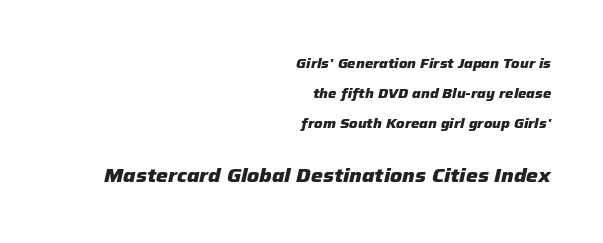
Q: Is the text bold? A: Yes.
Q: Is the text italic (slanted)? A: Yes, it leans right by about 12 degrees.
Q: Is the text underlined? A: No.
Q: How is the paragraph aligned? A: Right-aligned.
Q: Is the spacing between letters normal or unusually wide? A: Normal.
Q: Is the spacing between lines tight, normal or loose? A: Loose.
Q: Which block of text is set in a larger size, the first (top) or the second (bottom)? A: The second (bottom) one.
